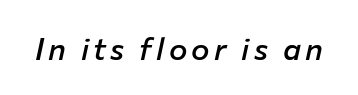
Q: Is the text bold? A: Semi-bold.
Q: Is the text italic (slanted)? A: Yes, it leans right by about 12 degrees.
Q: Is the text underlined? A: No.
Q: Width (condensed, normal, or wide)? A: Normal.
Q: Stroke contrast? A: Low.
Q: x-height? A: Medium.
Q: Monospaced? A: No.
